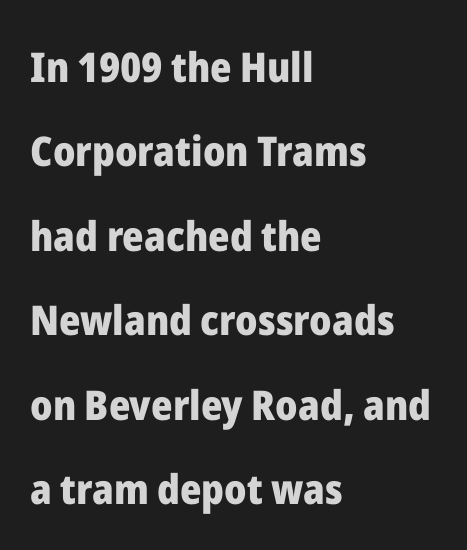
The image shows 41 px heavy sans-serif type, upright; set left-aligned, loose line spacing (2.06x), normal letter spacing, not underlined; low stroke contrast and a medium x-height.
